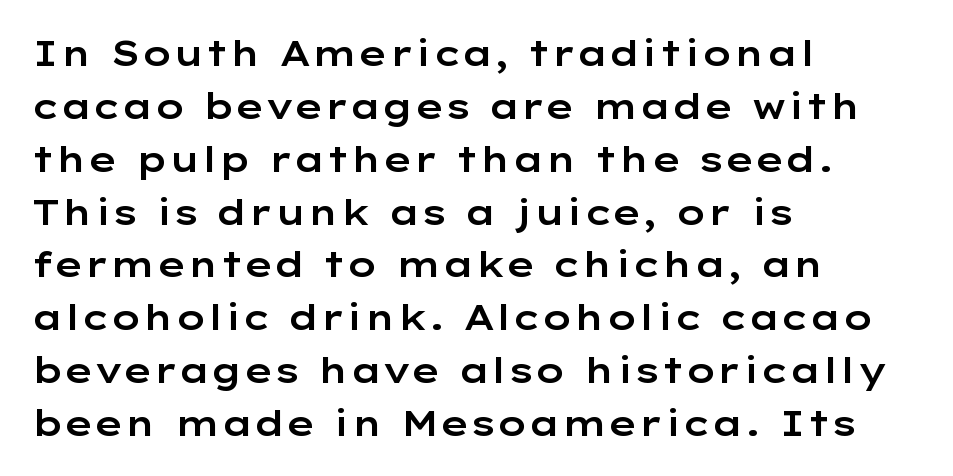
Q: Is the text italic (slanted)? A: No, it is upright.
Q: Is the typeface a serif or a sans-serif typeface? A: Sans-serif.
Q: Is the text underlined? A: No.
Q: How is the paragraph aligned? A: Left-aligned.
Q: Is the spacing between letters normal or unusually wide? A: Normal.
Q: Is the spacing between lines tight, normal or loose? A: Normal.
Q: Width (condensed, normal, or wide)? A: Wide.
Q: Stroke contrast? A: Low.
Q: x-height? A: Medium.
Q: Monospaced? A: No.
